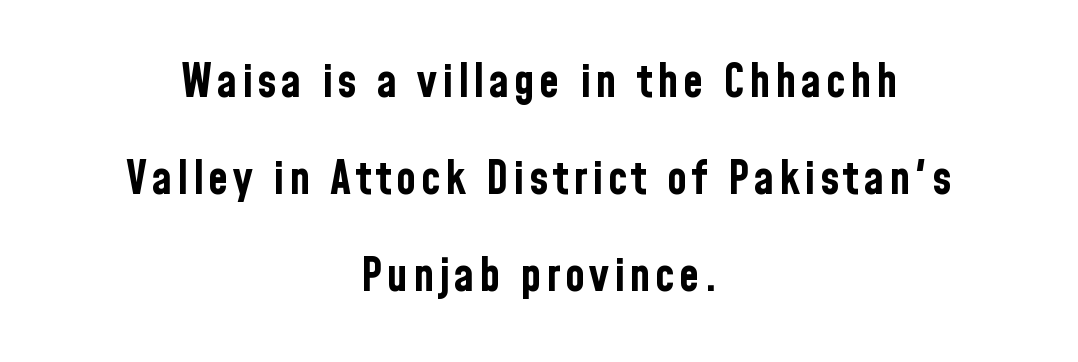
The image shows 46 px bold, condensed sans-serif type, upright; set centered, loose line spacing (2.11x), not underlined; low stroke contrast and a medium x-height.
